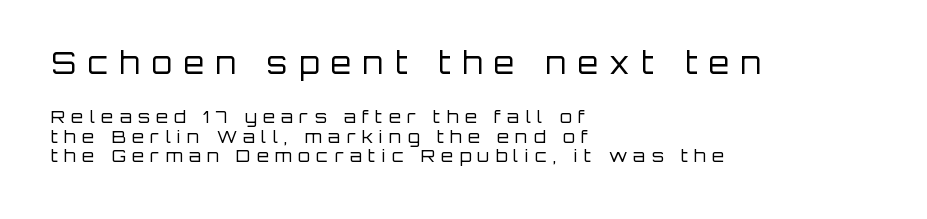
Here the first block reads like a headline and the second like body copy. Between one letter and the next there's a generous, obvious gap. Ascenders rise straight up at ninety degrees. The lines are quadded left.
